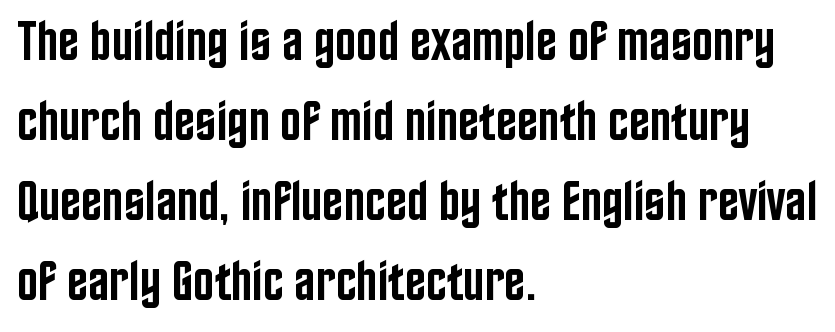
The passage shown is typed in a proportional face where columns would drift. Rendered with straight, roman letterforms. A normal amount of white space separates one row of letters from the next. Emphasis by weight is partial: semibold. The face used here is a sans, in the tradition of grotesques and geometrics.
